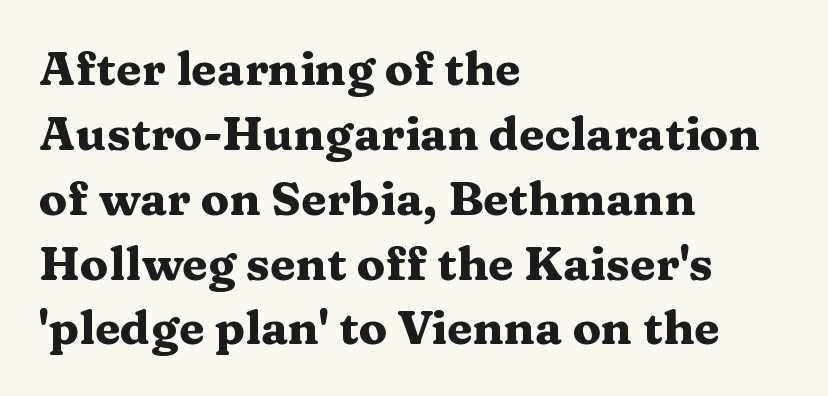
{"serif": "yes", "italic": "no", "bold": "yes", "weight": "heavy", "width": "wide", "stroke_contrast": "medium", "x_height": "medium", "monospaced": "no", "underline": "no", "align": "left", "line_spacing": "normal", "line_spacing_ratio": 1.38, "letter_spacing": "normal", "letter_spacing_em": 0.0, "glyph_px": 47}
